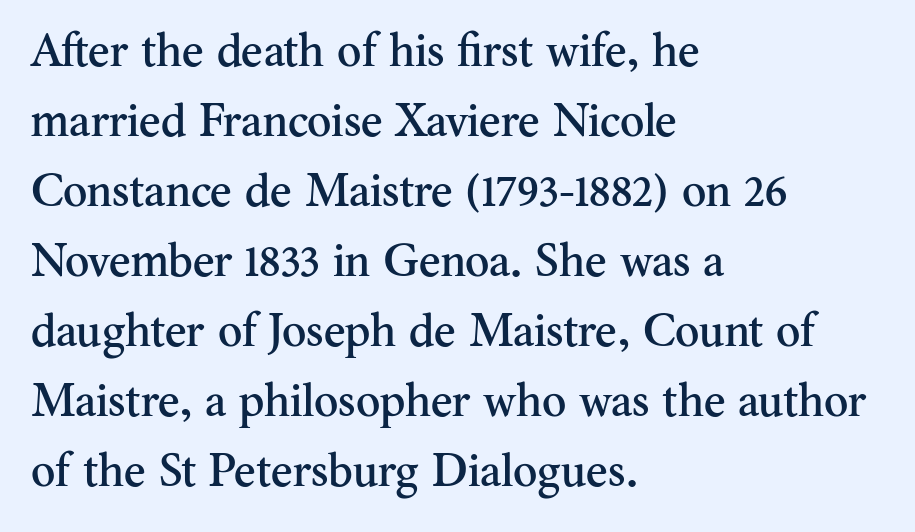
The image shows 46 px serif type, upright; set left-aligned, normal line spacing (1.52x), normal letter spacing, not underlined; medium stroke contrast and a small x-height.
